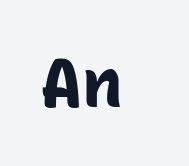
Q: Is the text bold? A: Yes.
Q: Is the text italic (slanted)? A: No, it is upright.
Q: Is the typeface a serif or a sans-serif typeface? A: Sans-serif.
Q: Is the text underlined? A: No.
Q: Is the spacing between letters normal or unusually wide? A: Normal.
Q: Width (condensed, normal, or wide)? A: Normal.
Q: Stroke contrast? A: Low.
Q: x-height? A: Medium.
Q: Monospaced? A: Yes.
